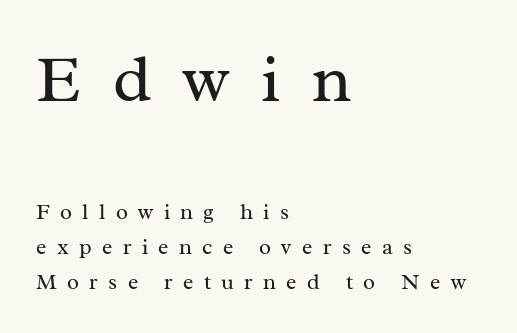
The image shows 67 px regular-weight serif type, upright; set left-aligned, normal line spacing (1.6x), unusually wide letter spacing (+0.47 em), not underlined; the first (top) block is 3.05x larger; medium stroke contrast and a medium x-height.
